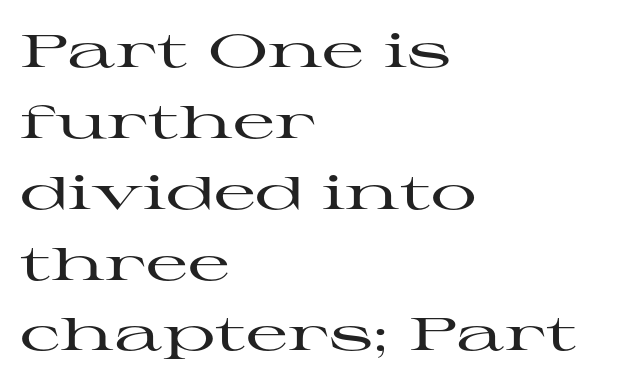
{"serif": "yes", "italic": "no", "width": "wide", "stroke_contrast": "high", "x_height": "medium", "monospaced": "no", "underline": "no", "align": "left", "line_spacing": "normal", "line_spacing_ratio": 1.54, "letter_spacing": "normal", "letter_spacing_em": 0.0, "glyph_px": 46}
